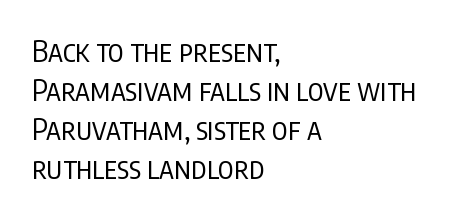
{"serif": "no", "italic": "no", "bold": "no", "weight": "regular", "width": "condensed", "stroke_contrast": "low", "x_height": "large", "monospaced": "no", "underline": "no", "align": "left", "line_spacing": "normal", "line_spacing_ratio": 1.34, "letter_spacing": "normal", "letter_spacing_em": 0.0, "glyph_px": 29}
